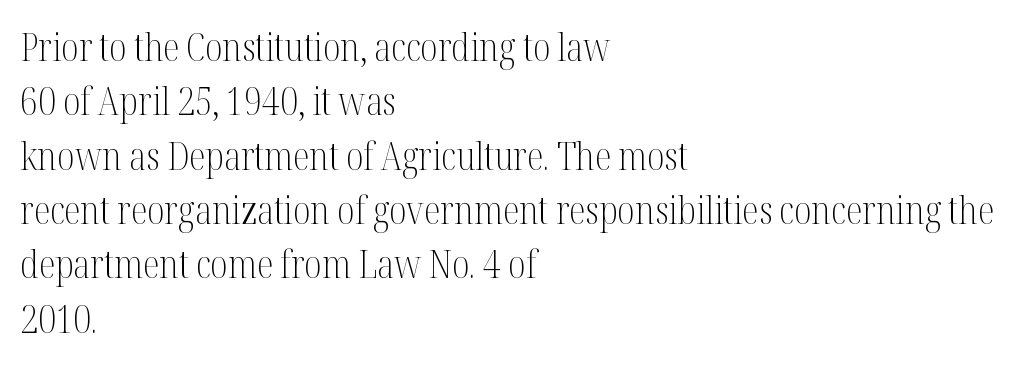
Q: Is the text bold? A: No.
Q: Is the text italic (slanted)? A: No, it is upright.
Q: Is the typeface a serif or a sans-serif typeface? A: Serif.
Q: Is the text underlined? A: No.
Q: How is the paragraph aligned? A: Left-aligned.
Q: Is the spacing between letters normal or unusually wide? A: Normal.
Q: Is the spacing between lines tight, normal or loose? A: Normal.
Q: Width (condensed, normal, or wide)? A: Condensed.
Q: Stroke contrast? A: Medium.
Q: x-height? A: Medium.
Q: Monospaced? A: No.
